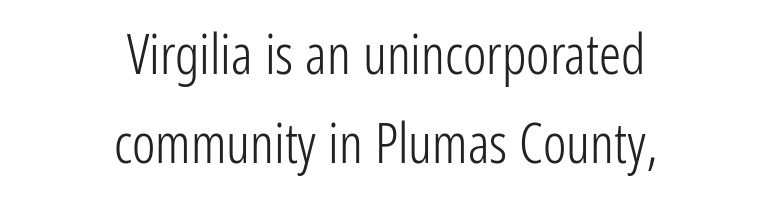
Characters remain perfectly vertical along every line. Beneath every word, the page is bare. Both edges are ragged and mirror each other, which tells us the setting is centered. Typographically, this falls in the sans-serif category.
